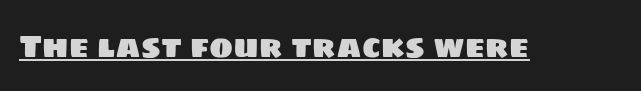
The image shows 32 px sans-serif type; set normal letter spacing, underlined; low stroke contrast and a large x-height.
